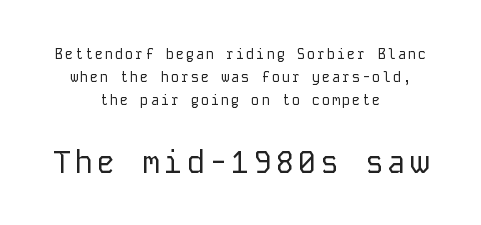
Q: Is the text bold? A: No.
Q: Is the text italic (slanted)? A: No, it is upright.
Q: Is the typeface a serif or a sans-serif typeface? A: Sans-serif.
Q: Is the text underlined? A: No.
Q: How is the paragraph aligned? A: Centered.
Q: Is the spacing between lines tight, normal or loose? A: Normal.
Q: Which block of text is set in a larger size, the first (top) or the second (bottom)? A: The second (bottom) one.
Q: Width (condensed, normal, or wide)? A: Normal.
Q: Stroke contrast? A: Low.
Q: x-height? A: Medium.
Q: Monospaced? A: Yes.
